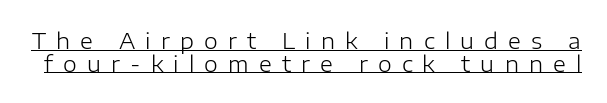
Loose tracking; the words dissolve into strings of separated letters. Designer's note — italics off, roman on. What decoration does the sample have? An underline. The line-height multiplier appears low, near solid setting. The weight tops out at a normal text grade.
